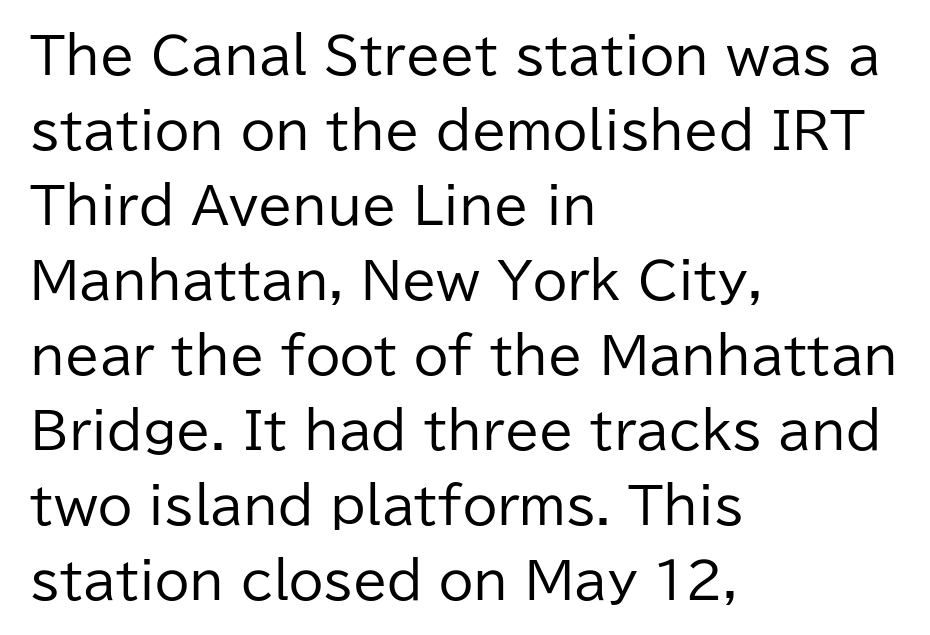
The typesetting does not lean heavy: it is not bold. Left-aligned paragraph, ragged on the right. A typesetter would label this face a sans. It's the straight-up-and-down kind of type. Lines of text with bare space underneath. A typesetter would call this leading conventional body-copy spacing.
